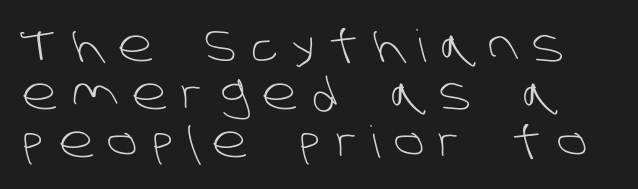
{"serif": "no", "bold": "no", "weight": "light", "width": "normal", "stroke_contrast": "low", "x_height": "large", "monospaced": "no", "underline": "no", "line_spacing": "tight", "line_spacing_ratio": 1.09, "letter_spacing": "wide", "letter_spacing_em": 0.33, "glyph_px": 44}
